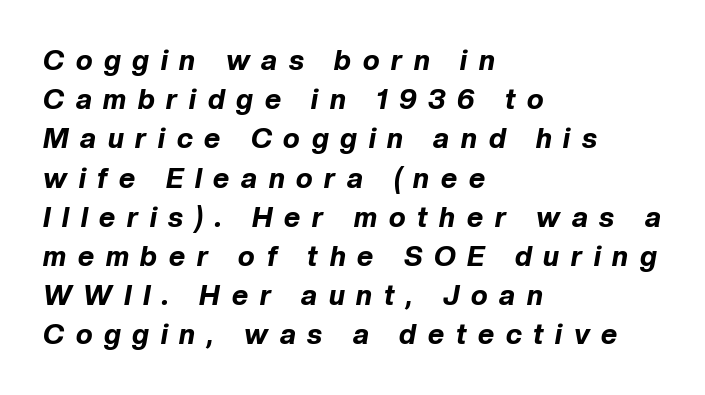
{"italic": "yes", "lean": "right", "slant_degrees": 10, "bold": "yes", "weight": "bold", "width": "normal", "stroke_contrast": "low", "x_height": "medium", "monospaced": "no", "underline": "no", "align": "left", "line_spacing": "normal", "line_spacing_ratio": 1.4, "letter_spacing": "wide", "letter_spacing_em": 0.42, "glyph_px": 28}
